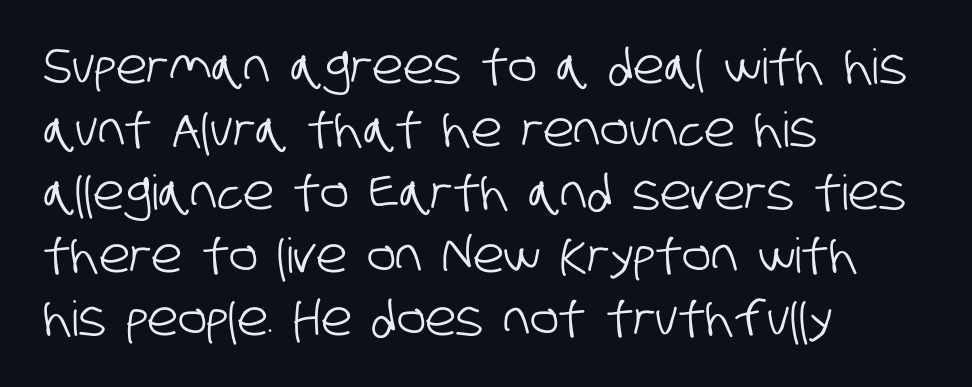
The face used here is proportionally spaced, like ordinary book or web type. Reading down the column, the eye jumps a familiar distance to each next line. You can tell from the bare stems that sans-serif type was used. Caption: standard tracking, unaltered. Anything drawn beneath the words? Only blank space. In CSS terms this would be text-align: left.
